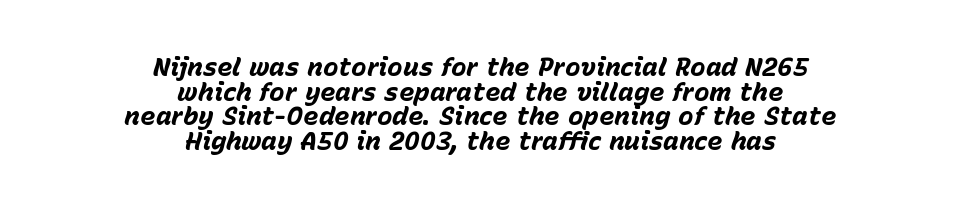
{"italic": "yes", "lean": "right", "slant_degrees": 15, "bold": "yes", "underline": "no", "align": "center", "line_spacing": "tight", "line_spacing_ratio": 0.95, "letter_spacing": "normal", "letter_spacing_em": 0.0, "glyph_px": 26}
